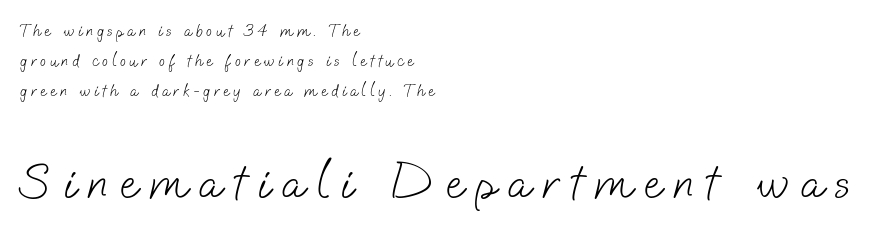
{"serif": "no", "bold": "no", "weight": "light", "width": "normal", "stroke_contrast": "low", "x_height": "small", "monospaced": "no", "underline": "no", "align": "left", "line_spacing_ratio": 1.77, "letter_spacing": "wide", "letter_spacing_em": 0.23, "larger_block": "second", "size_ratio": 3.0, "glyph_px": 51}
